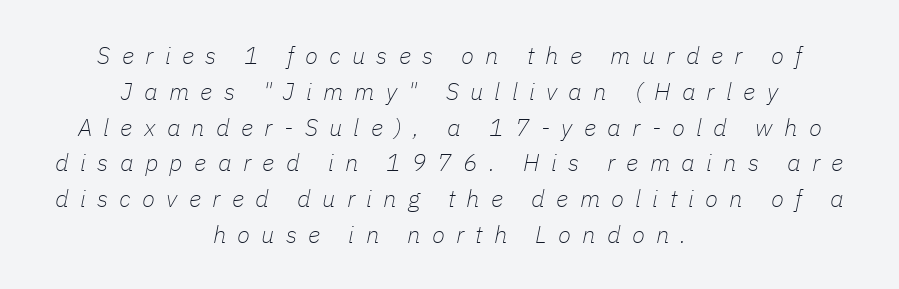
Q: Is the text bold? A: No.
Q: Is the text italic (slanted)? A: Yes, it leans right by about 11 degrees.
Q: Is the text underlined? A: No.
Q: How is the paragraph aligned? A: Centered.
Q: Is the spacing between letters normal or unusually wide? A: Unusually wide.
Q: Is the spacing between lines tight, normal or loose? A: Normal.
